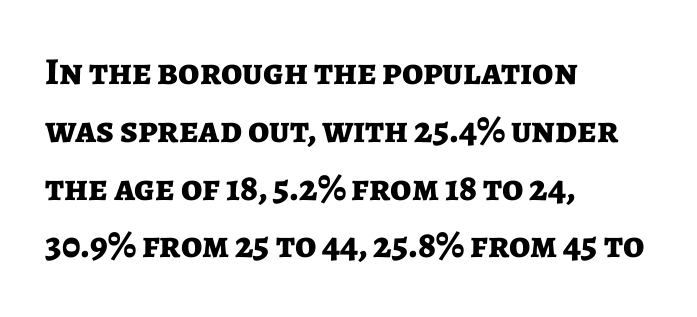
Q: Is the text bold? A: Yes.
Q: Is the text italic (slanted)? A: No, it is upright.
Q: Is the typeface a serif or a sans-serif typeface? A: Sans-serif.
Q: Is the text underlined? A: No.
Q: How is the paragraph aligned? A: Left-aligned.
Q: Is the spacing between letters normal or unusually wide? A: Normal.
Q: Is the spacing between lines tight, normal or loose? A: Normal.
Q: Width (condensed, normal, or wide)? A: Normal.
Q: Stroke contrast? A: Low.
Q: x-height? A: Medium.
Q: Monospaced? A: No.
